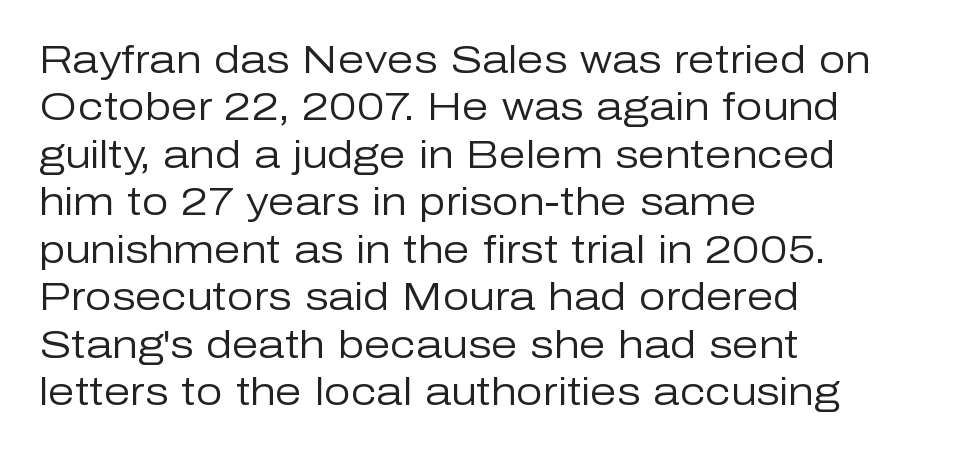
The image shows 38 px regular-weight sans-serif type, upright; set left-aligned, normal line spacing (1.25x), normal letter spacing, not underlined; low stroke contrast and a medium x-height.
